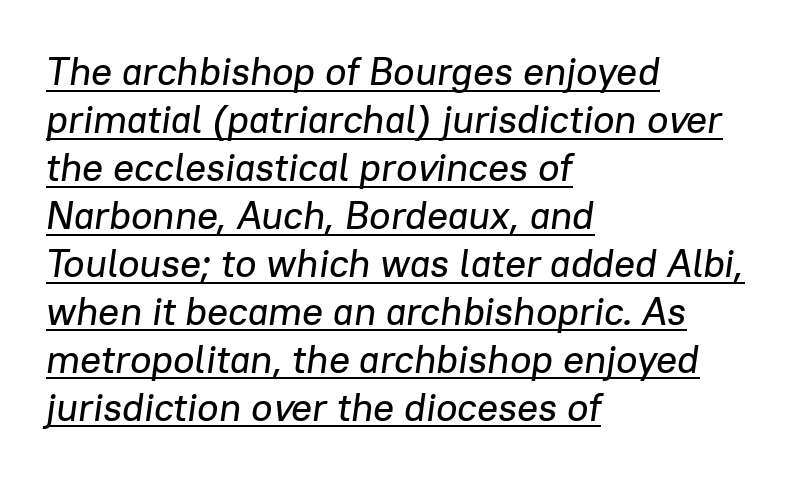
A typesetter would call this zero additional tracking. Would a proofreader flag this as italicized? Yes. Think of a printed novel: that variable character pitch is what you see here. Line starts are locked; line ends wander. Underline: present.
